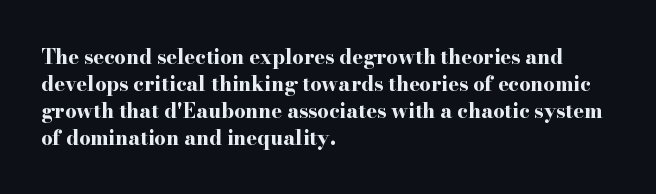
The font's upright variant was chosen for this text. Notice how the passage keeps a crisp vertical edge on the left only. Honestly, the row spacing looks completely unremarkable. Bare-footed words on every line.
